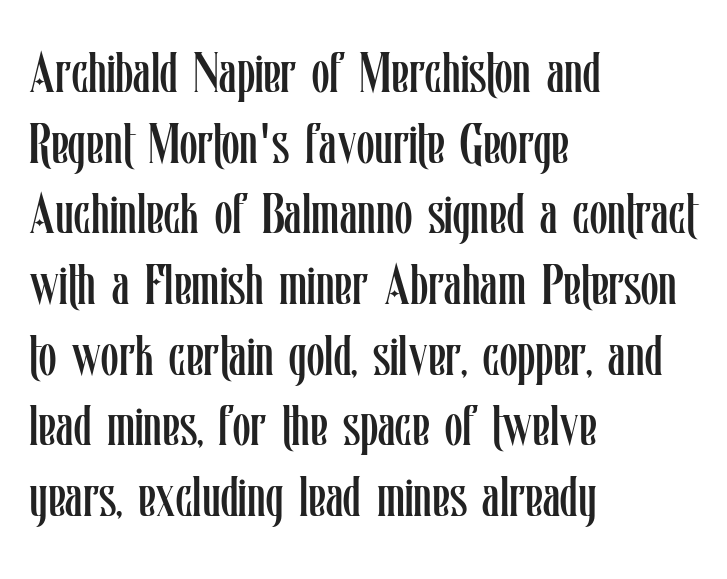
Q: Is the text bold? A: No.
Q: Is the text italic (slanted)? A: No, it is upright.
Q: Is the text underlined? A: No.
Q: How is the paragraph aligned? A: Left-aligned.
Q: Is the spacing between letters normal or unusually wide? A: Normal.
Q: Width (condensed, normal, or wide)? A: Condensed.
Q: Stroke contrast? A: Low.
Q: x-height? A: Medium.
Q: Monospaced? A: No.
